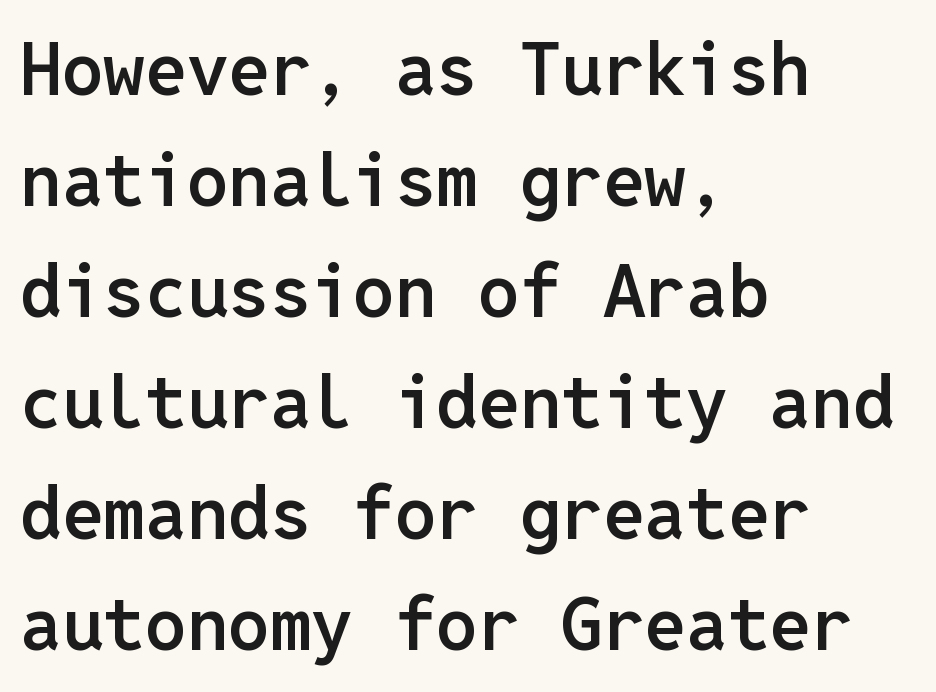
The image shows 74 px semibold sans-serif type, upright, monospaced; set left-aligned, normal line spacing (1.5x), normal letter spacing, not underlined; low stroke contrast and a medium x-height.
